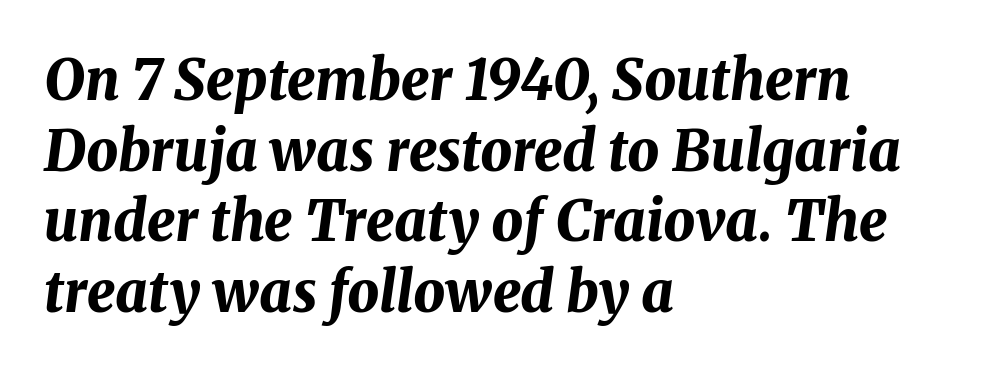
{"italic": "yes", "lean": "right", "slant_degrees": 8, "bold": "yes", "weight": "bold", "width": "normal", "stroke_contrast": "medium", "x_height": "medium", "monospaced": "no", "underline": "no", "align": "left", "line_spacing": "normal", "line_spacing_ratio": 1.26, "letter_spacing": "normal", "letter_spacing_em": 0.0, "glyph_px": 56}
